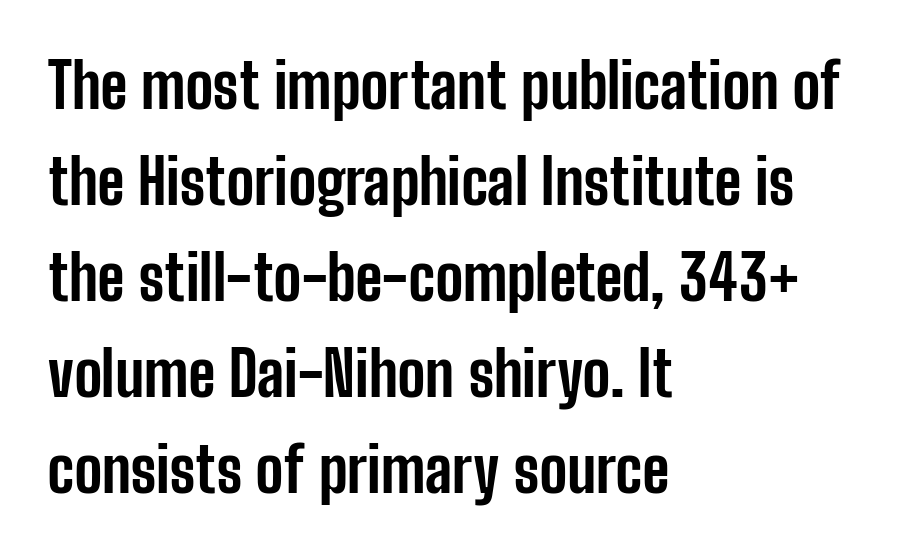
The image shows 62 px bold, condensed sans-serif type, upright; set left-aligned, normal line spacing (1.55x), normal letter spacing, not underlined; low stroke contrast and a medium x-height.
